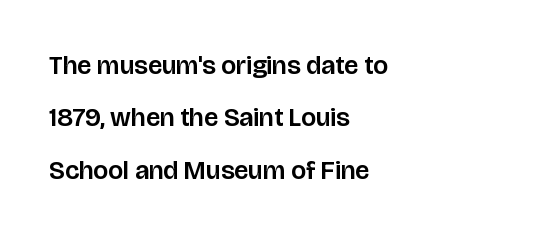
{"italic": "no", "underline": "no", "align": "left", "line_spacing": "loose", "line_spacing_ratio": 2.01, "letter_spacing": "normal", "letter_spacing_em": 0.0, "glyph_px": 26}
